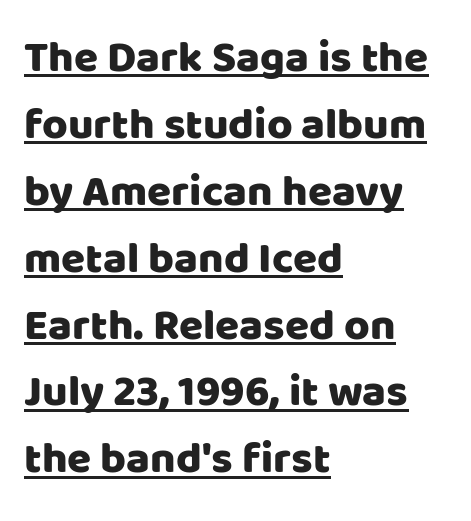
{"serif": "no", "italic": "no", "width": "normal", "stroke_contrast": "low", "x_height": "large", "monospaced": "no", "underline": "yes", "align": "left", "line_spacing": "normal", "line_spacing_ratio": 1.52, "letter_spacing": "normal", "letter_spacing_em": 0.0, "glyph_px": 44}
